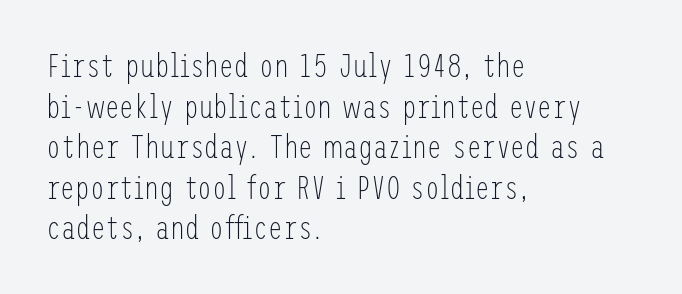
Q: Is the text bold? A: No.
Q: Is the text italic (slanted)? A: No, it is upright.
Q: Is the typeface a serif or a sans-serif typeface? A: Sans-serif.
Q: Is the text underlined? A: No.
Q: How is the paragraph aligned? A: Left-aligned.
Q: Is the spacing between letters normal or unusually wide? A: Normal.
Q: Width (condensed, normal, or wide)? A: Condensed.
Q: Stroke contrast? A: Low.
Q: x-height? A: Medium.
